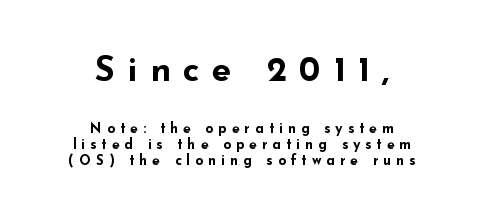
Typeset on center — no edge is straight. The face used here is a sans, in the tradition of grotesques and geometrics. Is there any slant? The stems are plumb. Typesetter's note: full bold, strokes at maximum text heaviness. Is the letter spacing exaggerated? Yes — the characters are pushed far apart.
